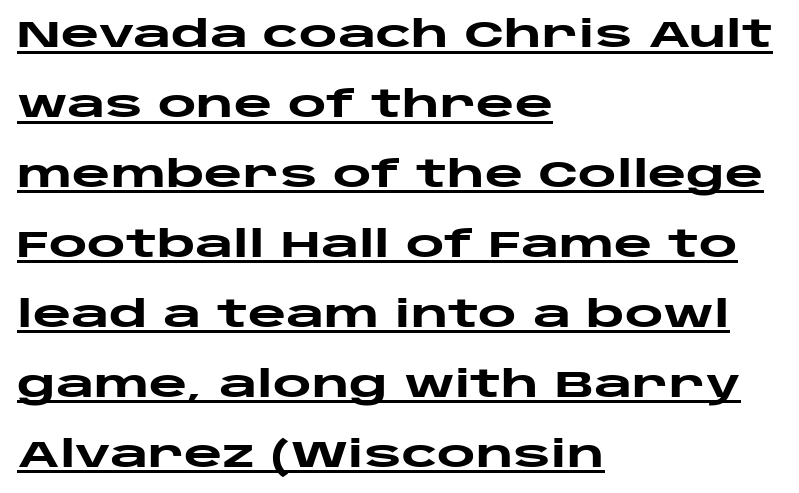
Designer's note — italics off, roman on. Thick stems and heavy bowls — unmistakably bold. The glyphs in this specimen are sans serif. Like a heading marked for emphasis, these lines bear an underscore. The letters advance in unequal steps, a hallmark of proportional type. The paragraph has a hard left edge and a soft right edge.
